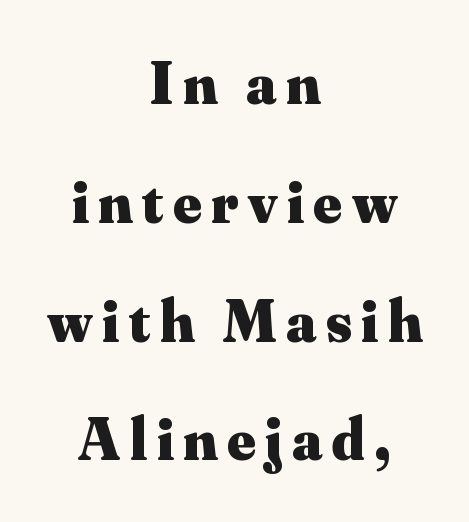
Q: Is the text bold? A: Yes.
Q: Is the text italic (slanted)? A: No, it is upright.
Q: Is the typeface a serif or a sans-serif typeface? A: Serif.
Q: Is the text underlined? A: No.
Q: How is the paragraph aligned? A: Centered.
Q: Is the spacing between lines tight, normal or loose? A: Loose.
Q: Width (condensed, normal, or wide)? A: Normal.
Q: Stroke contrast? A: Medium.
Q: x-height? A: Small.
Q: Monospaced? A: No.
